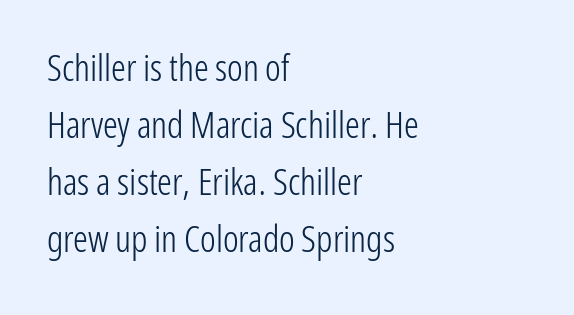
Q: Is the text bold? A: No.
Q: Is the text italic (slanted)? A: No, it is upright.
Q: Is the typeface a serif or a sans-serif typeface? A: Sans-serif.
Q: Is the text underlined? A: No.
Q: How is the paragraph aligned? A: Left-aligned.
Q: Is the spacing between letters normal or unusually wide? A: Normal.
Q: Is the spacing between lines tight, normal or loose? A: Normal.
Q: Width (condensed, normal, or wide)? A: Condensed.
Q: Stroke contrast? A: Low.
Q: x-height? A: Medium.
Q: Monospaced? A: No.
